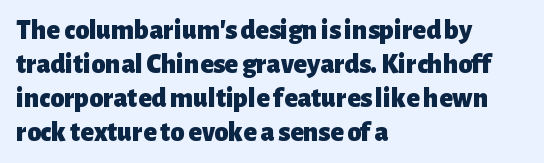
The image shows 28 px heavy sans-serif type, upright; set left-aligned, line spacing 1.21x, normal letter spacing, not underlined; low stroke contrast and a medium x-height.
